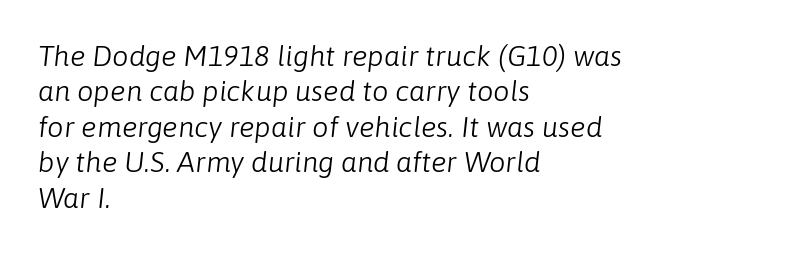
Q: Is the text bold? A: No.
Q: Is the text italic (slanted)? A: Yes, it leans right by about 6 degrees.
Q: Is the text underlined? A: No.
Q: How is the paragraph aligned? A: Left-aligned.
Q: Is the spacing between letters normal or unusually wide? A: Normal.
Q: Width (condensed, normal, or wide)? A: Normal.
Q: Stroke contrast? A: Low.
Q: x-height? A: Medium.
Q: Monospaced? A: No.
